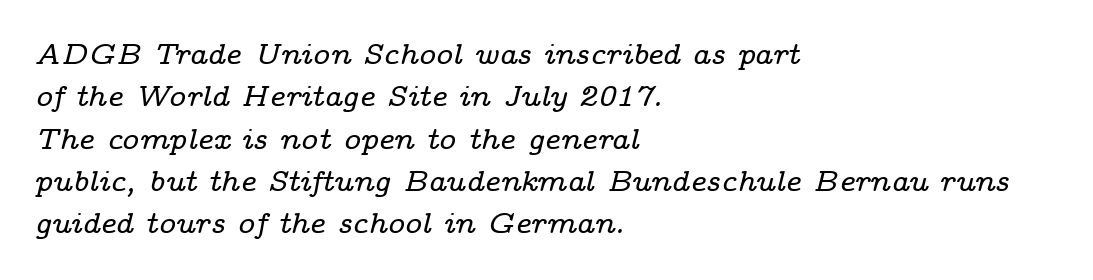
Q: Is the text italic (slanted)? A: Yes, it leans right by about 14 degrees.
Q: Is the typeface a serif or a sans-serif typeface? A: Serif.
Q: Is the text underlined? A: No.
Q: How is the paragraph aligned? A: Left-aligned.
Q: Is the spacing between letters normal or unusually wide? A: Normal.
Q: Is the spacing between lines tight, normal or loose? A: Normal.
Q: Width (condensed, normal, or wide)? A: Wide.
Q: Stroke contrast? A: Low.
Q: x-height? A: Medium.
Q: Monospaced? A: No.
